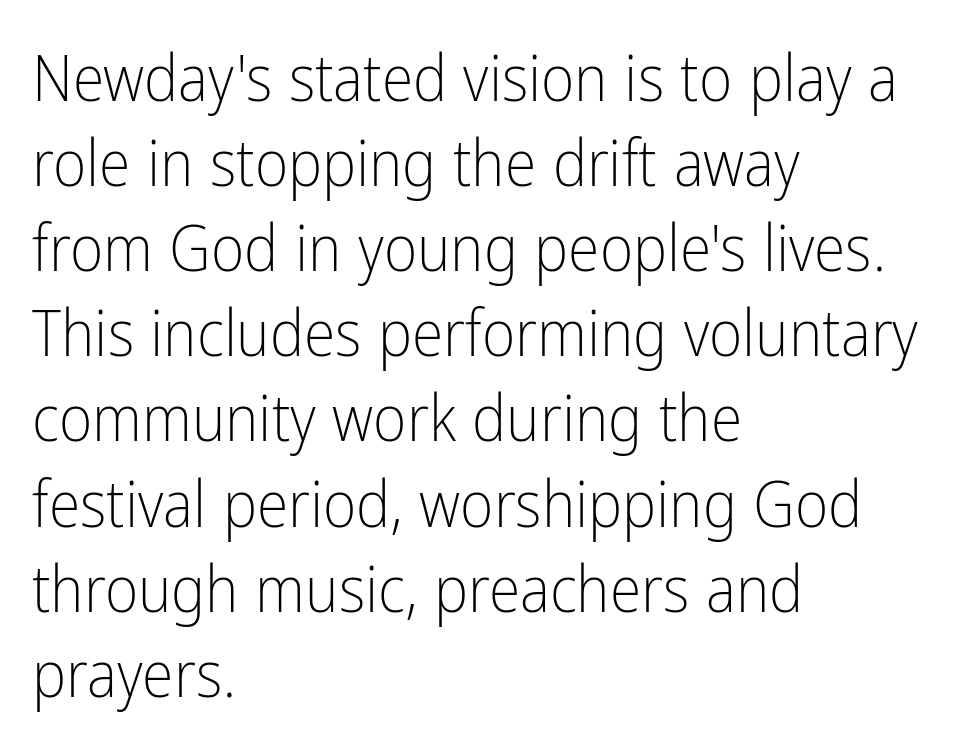
{"serif": "no", "italic": "no", "bold": "no", "weight": "light", "width": "condensed", "stroke_contrast": "low", "x_height": "medium", "monospaced": "no", "underline": "no", "align": "left", "line_spacing": "normal", "line_spacing_ratio": 1.33, "letter_spacing": "normal", "letter_spacing_em": 0.0, "glyph_px": 64}
